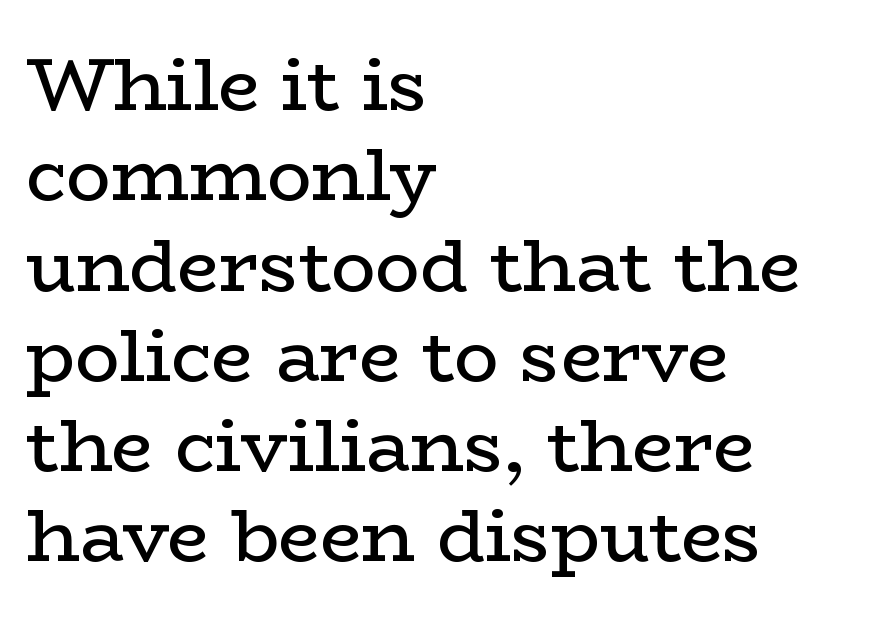
Each stroke keeps to a modest, everyday thickness or less. One-word summary of the alignment: left. I'd call this a serif setting — the letters wear small feet. Bare-footed words on every line.
